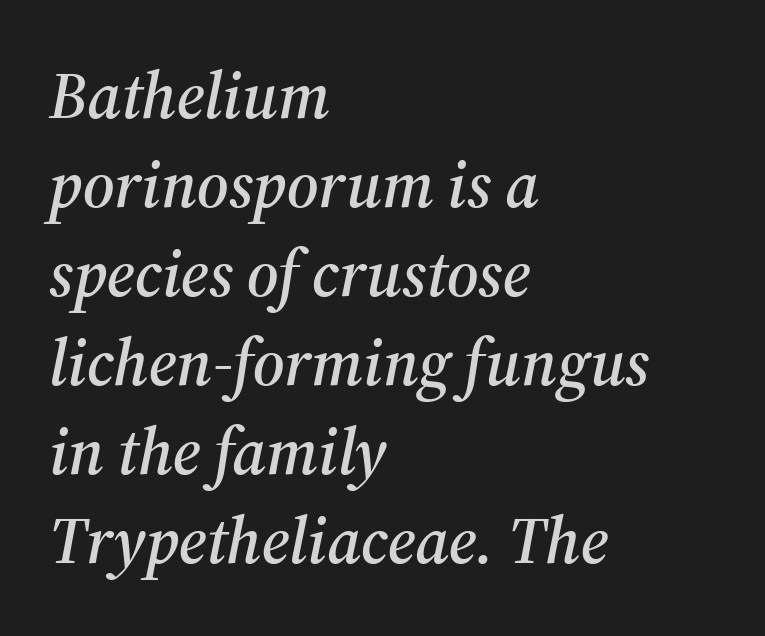
The image shows 66 px serif type, italic (leaning right); set left-aligned, normal line spacing (1.35x), normal letter spacing, not underlined; medium stroke contrast and a medium x-height.
